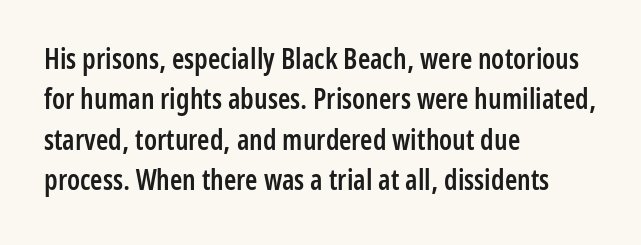
Q: Is the text bold? A: Semi-bold.
Q: Is the text italic (slanted)? A: No, it is upright.
Q: Is the typeface a serif or a sans-serif typeface? A: Sans-serif.
Q: Is the text underlined? A: No.
Q: How is the paragraph aligned? A: Left-aligned.
Q: Is the spacing between letters normal or unusually wide? A: Normal.
Q: Is the spacing between lines tight, normal or loose? A: Normal.
Q: Width (condensed, normal, or wide)? A: Condensed.
Q: Stroke contrast? A: Low.
Q: x-height? A: Medium.
Q: Monospaced? A: No.
